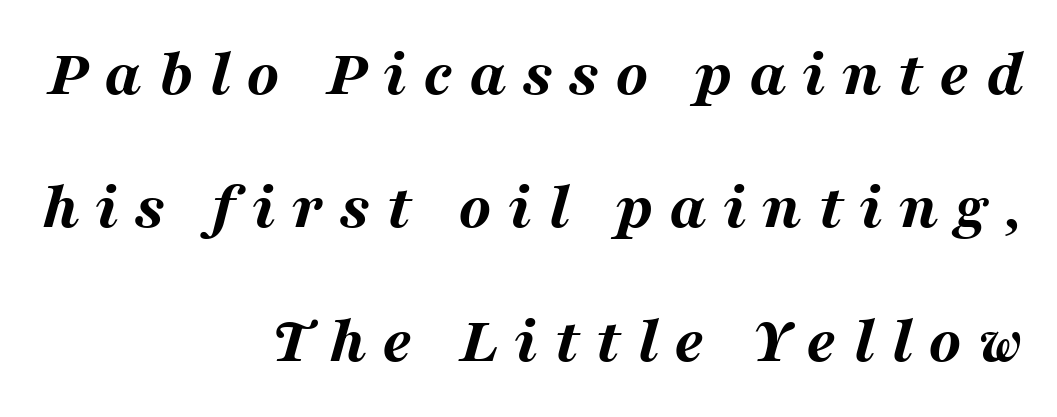
These lines were composed using italics. Loose tracking; the words dissolve into strings of separated letters. Plain, unruled lines of type. This block would shrink considerably if given ordinary leading; it's expanded now.
